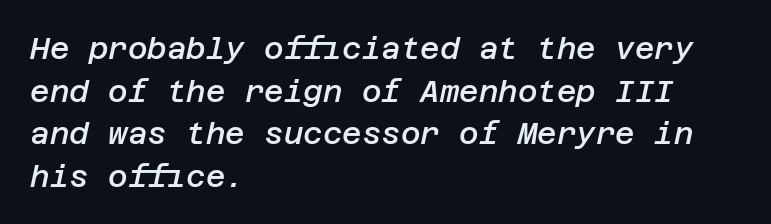
Q: Is the text bold? A: Semi-bold.
Q: Is the text italic (slanted)? A: Yes, it leans right by about 12 degrees.
Q: Is the text underlined? A: No.
Q: How is the paragraph aligned? A: Left-aligned.
Q: Is the spacing between letters normal or unusually wide? A: Normal.
Q: Is the spacing between lines tight, normal or loose? A: Normal.
Q: Width (condensed, normal, or wide)? A: Normal.
Q: Stroke contrast? A: Low.
Q: x-height? A: Large.
